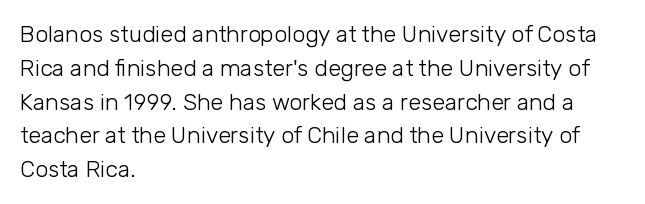
{"italic": "no", "bold": "no", "underline": "no", "align": "left", "line_spacing": "normal", "line_spacing_ratio": 1.47, "letter_spacing": "normal", "letter_spacing_em": 0.0, "glyph_px": 23}
